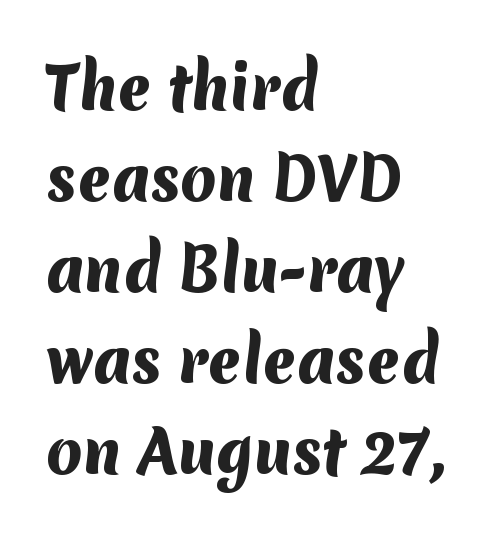
Line beginnings align vertically; line endings do not. The designer went with a sans here, leaving each stem footless. Lines of text with bare space underneath. The rendering uses a moderate line-height, typical for paragraphs. The letters are bold, with thick, heavy strokes.
